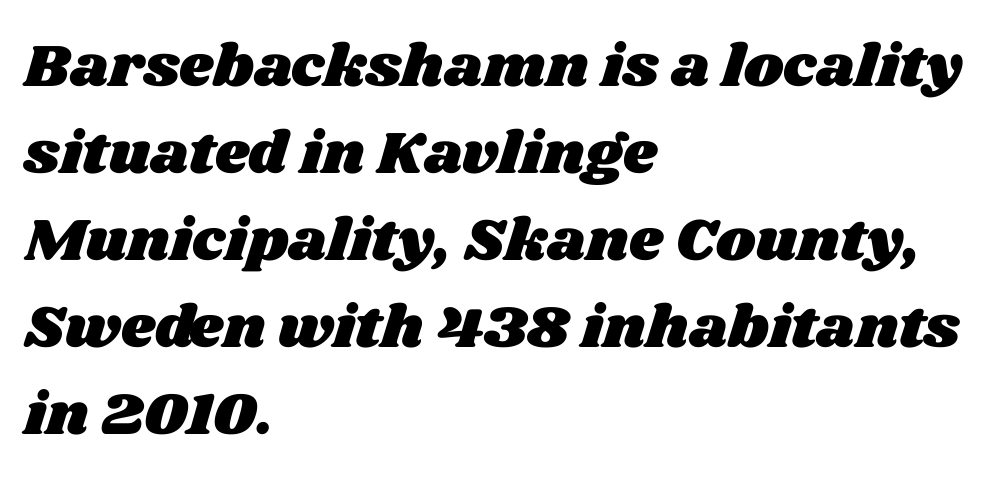
Q: Is the text underlined? A: No.
Q: How is the paragraph aligned? A: Left-aligned.
Q: Is the spacing between letters normal or unusually wide? A: Normal.
Q: Is the spacing between lines tight, normal or loose? A: Normal.
Q: Width (condensed, normal, or wide)? A: Wide.
Q: Stroke contrast? A: Medium.
Q: x-height? A: Large.
Q: Monospaced? A: No.
